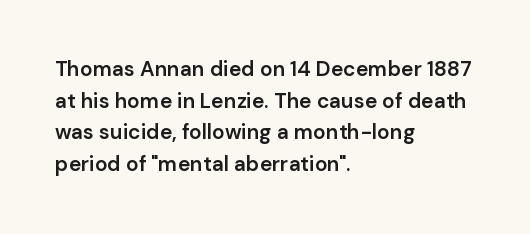
{"italic": "no", "bold": "semi", "underline": "no", "align": "left", "line_spacing": "normal", "line_spacing_ratio": 1.51, "letter_spacing": "normal", "letter_spacing_em": 0.0, "glyph_px": 21}
